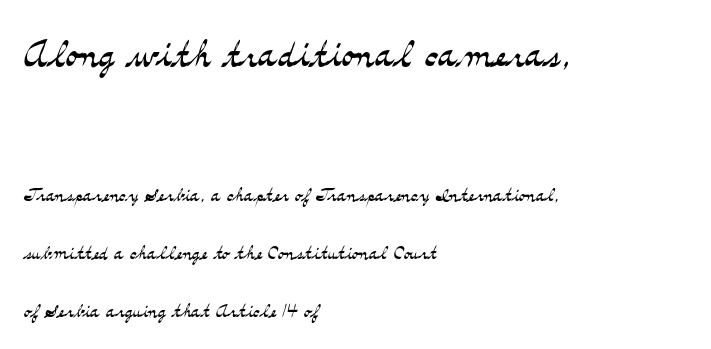
{"serif": "yes", "bold": "no", "weight": "light", "width": "wide", "stroke_contrast": "medium", "x_height": "small", "monospaced": "no", "underline": "no", "align": "left", "line_spacing": "loose", "line_spacing_ratio": 2.32, "letter_spacing": "normal", "letter_spacing_em": 0.0, "larger_block": "first", "size_ratio": 2.0, "glyph_px": 50}
